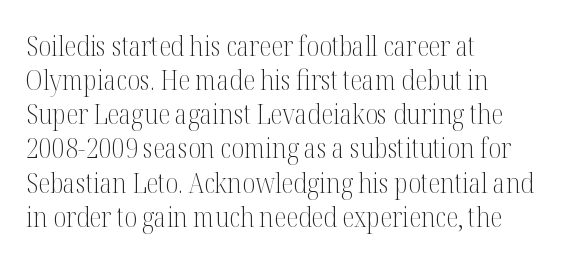
{"serif": "yes", "italic": "no", "bold": "no", "weight": "light", "width": "condensed", "stroke_contrast": "medium", "x_height": "medium", "monospaced": "no", "underline": "no", "align": "left", "line_spacing_ratio": 1.22, "letter_spacing": "normal", "letter_spacing_em": 0.0, "glyph_px": 28}
